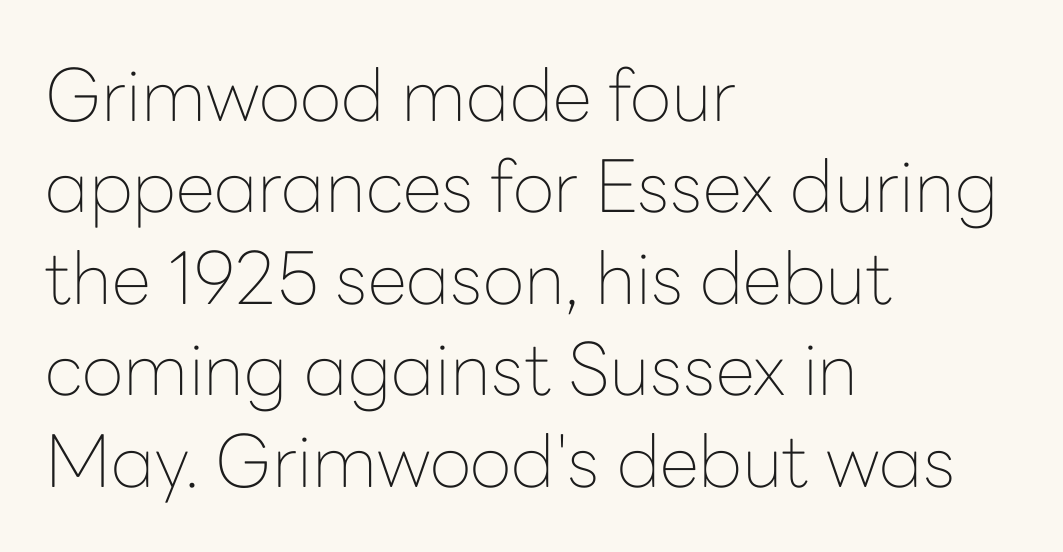
Q: Is the text bold? A: No.
Q: Is the text italic (slanted)? A: No, it is upright.
Q: Is the typeface a serif or a sans-serif typeface? A: Sans-serif.
Q: Is the text underlined? A: No.
Q: How is the paragraph aligned? A: Left-aligned.
Q: Is the spacing between letters normal or unusually wide? A: Normal.
Q: Is the spacing between lines tight, normal or loose? A: Normal.
Q: Width (condensed, normal, or wide)? A: Normal.
Q: Stroke contrast? A: Low.
Q: x-height? A: Medium.
Q: Monospaced? A: No.
